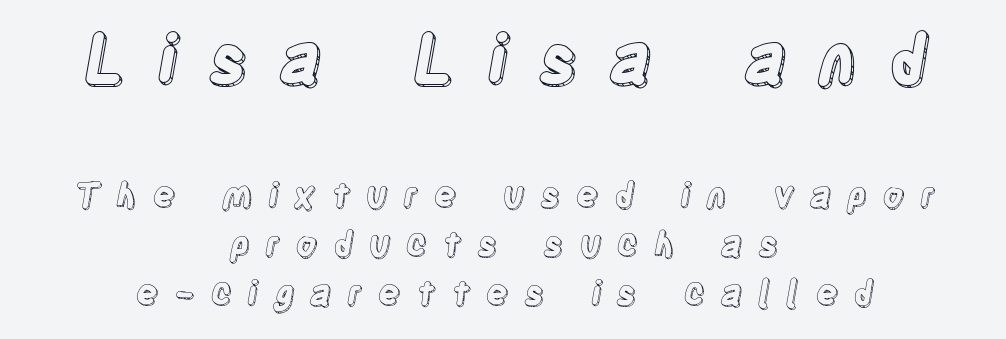
{"width": "condensed", "x_height": "large", "monospaced": "no", "underline": "no", "align": "center", "line_spacing": "normal", "line_spacing_ratio": 1.45, "letter_spacing": "wide", "letter_spacing_em": 0.45, "larger_block": "first", "size_ratio": 1.97, "glyph_px": 67}
